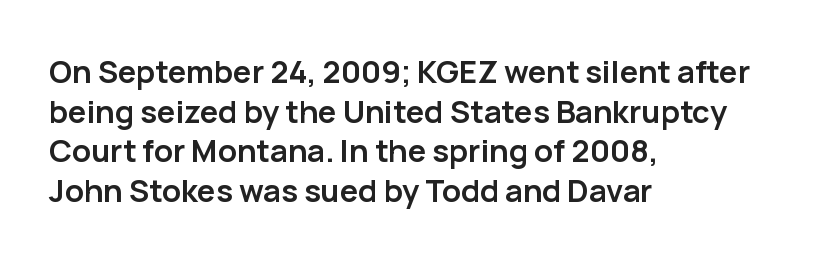
This rendering uses left alignment, leaving the right contour irregular. Here the glyphs are tracked normally, forming tight word shapes. Regarding leading, the lines here are spaced in the standard way. In terms of weight, the rendering is a true, heavy bold. Do the letters lean? They stand straight. Proportional: the letters do not fall into vertical columns.
